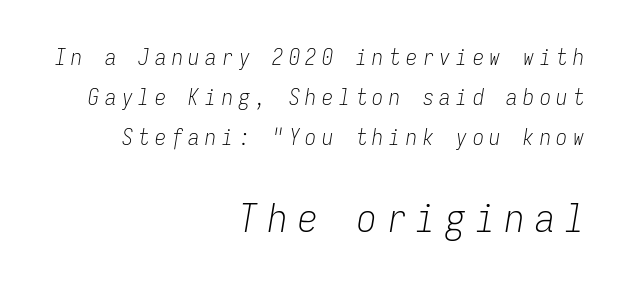
{"italic": "yes", "lean": "right", "slant_degrees": 9, "bold": "no", "weight": "light", "width": "condensed", "stroke_contrast": "low", "x_height": "medium", "monospaced": "yes", "underline": "no", "align": "right", "line_spacing_ratio": 1.81, "letter_spacing": "wide", "letter_spacing_em": 0.26, "larger_block": "second", "size_ratio": 1.77, "glyph_px": 39}
